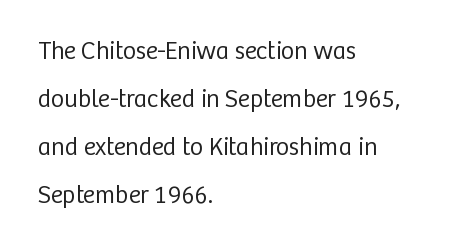
The image shows 25 px text type, upright; set left-aligned, loose line spacing (1.92x), normal letter spacing, not underlined.
